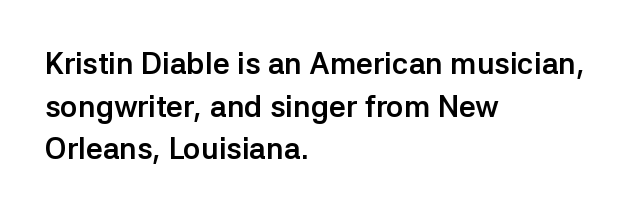
The image shows 30 px semibold sans-serif type, upright; set left-aligned, normal line spacing (1.42x), normal letter spacing, not underlined; low stroke contrast and a medium x-height.
